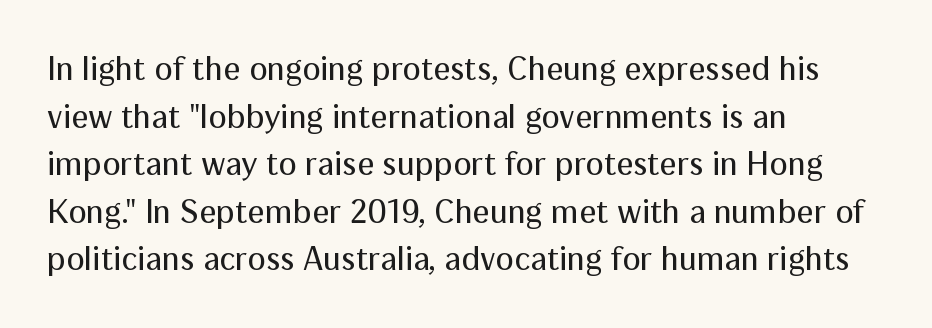
The image shows 34 px regular-weight sans-serif type, upright; set left-aligned, normal line spacing (1.4x), normal letter spacing, not underlined; medium stroke contrast and a medium x-height.
